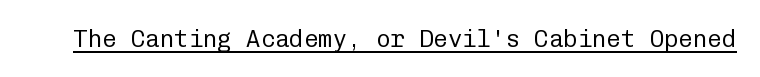
{"italic": "no", "bold": "no", "underline": "yes", "letter_spacing": "normal", "letter_spacing_em": 0.0, "glyph_px": 24}
